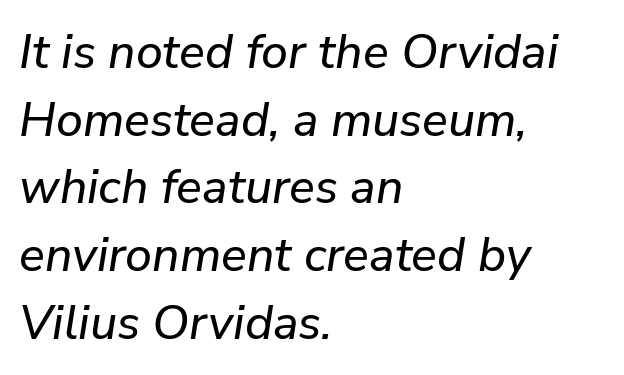
Q: Is the text italic (slanted)? A: Yes, it leans right by about 9 degrees.
Q: Is the text underlined? A: No.
Q: How is the paragraph aligned? A: Left-aligned.
Q: Is the spacing between letters normal or unusually wide? A: Normal.
Q: Is the spacing between lines tight, normal or loose? A: Normal.
Q: Width (condensed, normal, or wide)? A: Normal.
Q: Stroke contrast? A: Low.
Q: x-height? A: Medium.
Q: Monospaced? A: No.
